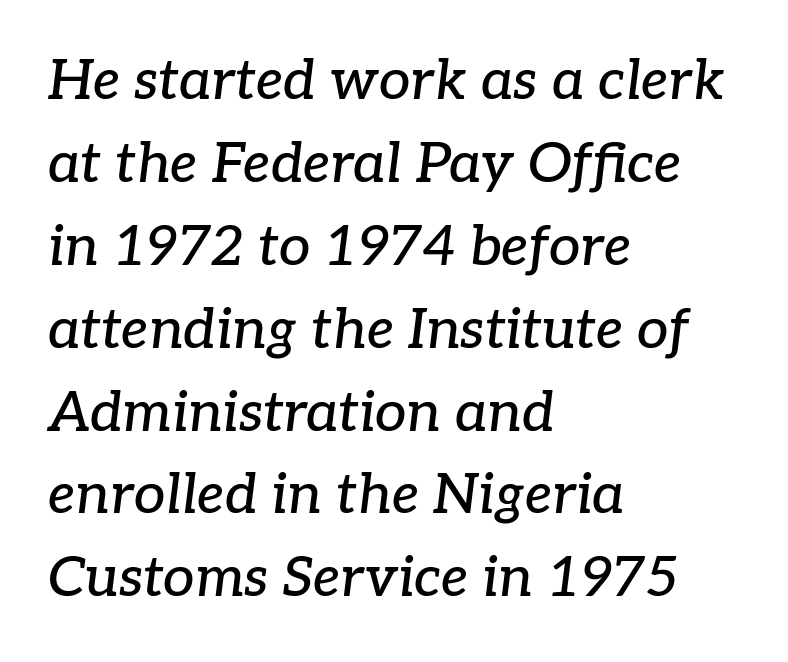
{"serif": "yes", "italic": "yes", "lean": "right", "slant_degrees": 7, "width": "normal", "stroke_contrast": "low", "x_height": "medium", "monospaced": "no", "underline": "no", "align": "left", "line_spacing": "normal", "line_spacing_ratio": 1.48, "letter_spacing": "normal", "letter_spacing_em": 0.0, "glyph_px": 56}
